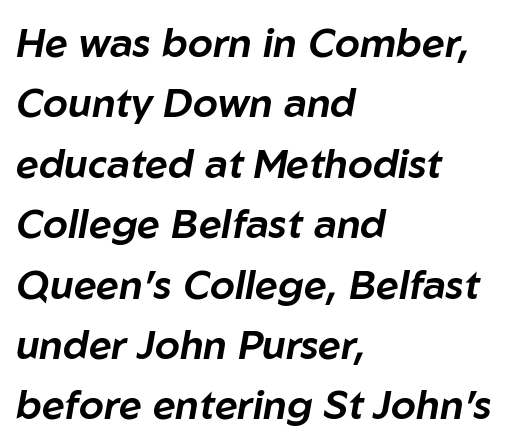
{"italic": "yes", "lean": "right", "slant_degrees": 10, "width": "normal", "stroke_contrast": "low", "x_height": "medium", "monospaced": "no", "underline": "no", "align": "left", "line_spacing": "normal", "line_spacing_ratio": 1.51, "letter_spacing": "normal", "letter_spacing_em": 0.0, "glyph_px": 40}
